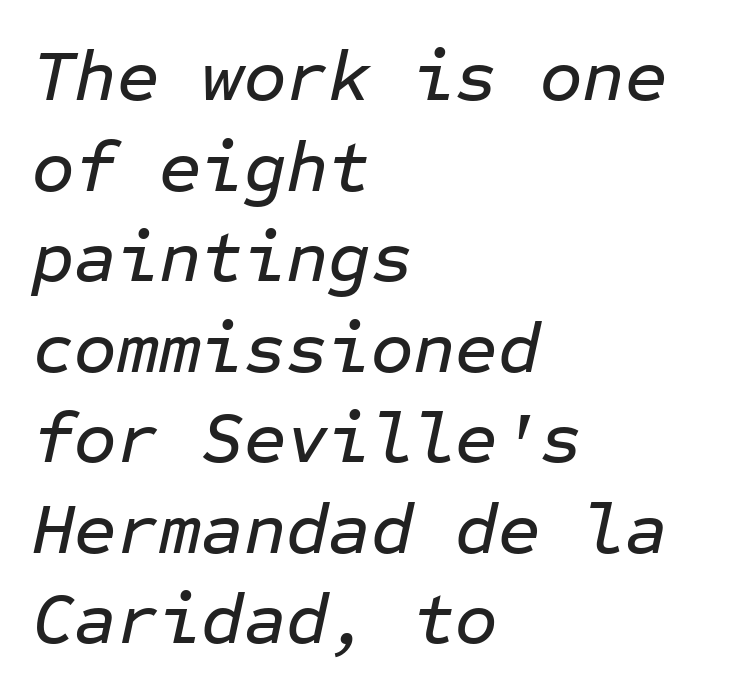
Decoration check: the copy has no underline. The letters march in equal steps, a hallmark of fixed-pitch type. Slant detected: the letters are inclined. Horizontal alignment here is leftward, the default for most running prose.
